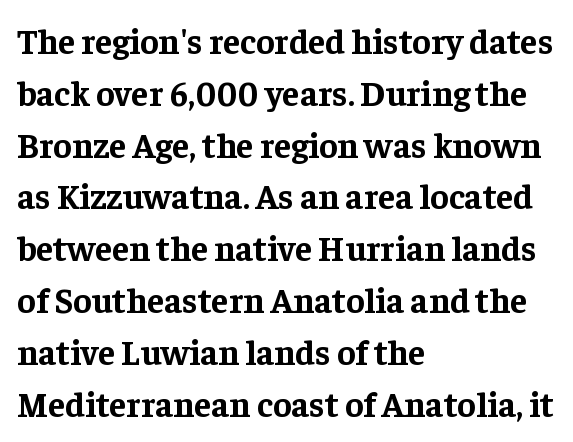
Style check: upright. The designer left line spacing at the default. Tracking value appears to be zero — textbook default spacing. Only glyphs here, with clear space below each row.
